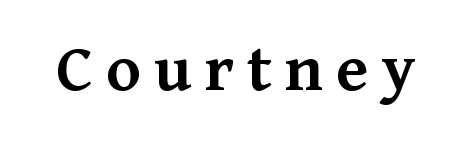
Q: Is the text bold? A: Semi-bold.
Q: Is the text italic (slanted)? A: No, it is upright.
Q: Is the typeface a serif or a sans-serif typeface? A: Serif.
Q: Is the text underlined? A: No.
Q: Width (condensed, normal, or wide)? A: Normal.
Q: Stroke contrast? A: Medium.
Q: x-height? A: Medium.
Q: Monospaced? A: No.
